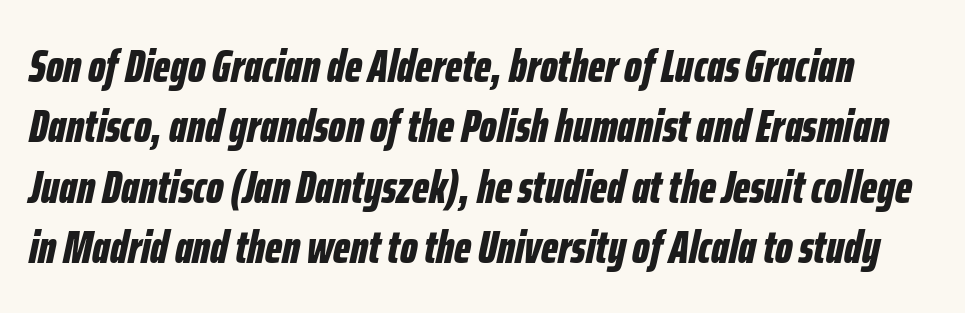
Q: Is the text bold? A: Yes.
Q: Is the text italic (slanted)? A: Yes, it leans right by about 12 degrees.
Q: Is the text underlined? A: No.
Q: Is the spacing between letters normal or unusually wide? A: Normal.
Q: Is the spacing between lines tight, normal or loose? A: Normal.
Q: Width (condensed, normal, or wide)? A: Condensed.
Q: Stroke contrast? A: Low.
Q: x-height? A: Medium.
Q: Monospaced? A: No.
